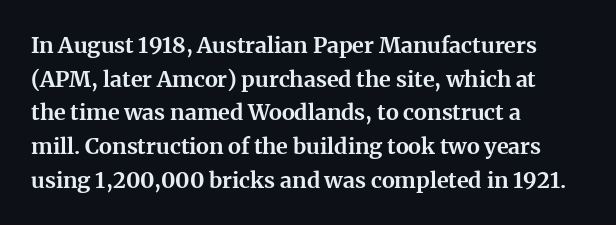
Q: Is the text bold? A: Yes.
Q: Is the text italic (slanted)? A: No, it is upright.
Q: Is the text underlined? A: No.
Q: How is the paragraph aligned? A: Left-aligned.
Q: Is the spacing between letters normal or unusually wide? A: Normal.
Q: Is the spacing between lines tight, normal or loose? A: Normal.
